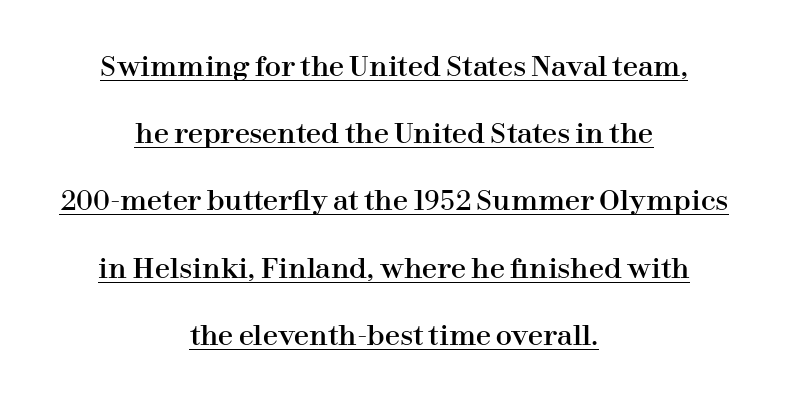
This sample uses plain, unmodified letter spacing. Neither beginnings nor endings align; midpoints do. If you drew a line through each stem, it would be perfectly vertical. A continuous stroke trails under the words, as in a hyperlink. Interline gaps are noticeably wide in this sample.
